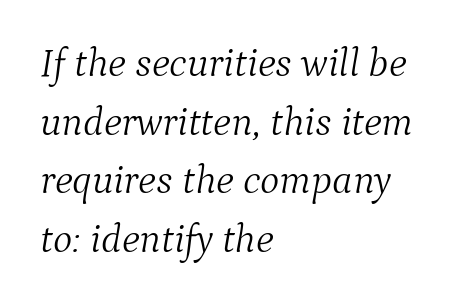
Think standard paragraph weight, or any step lighter than that. Between one letter and the next there's only the usual sliver of space. Just letters on the line, the space beneath them empty. If you drew a ruler down the left edge, every line would touch it.
